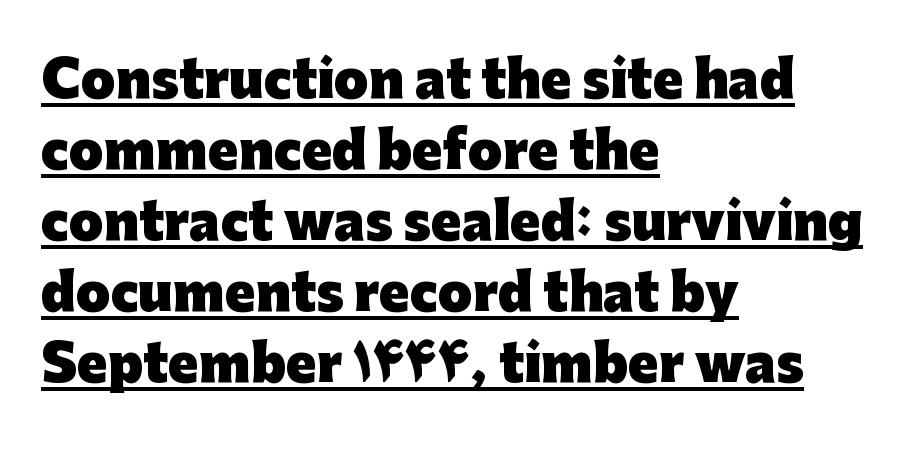
{"serif": "no", "italic": "no", "bold": "yes", "weight": "heavy", "width": "normal", "stroke_contrast": "low", "x_height": "medium", "monospaced": "no", "underline": "yes", "align": "left", "line_spacing": "normal", "line_spacing_ratio": 1.42, "letter_spacing": "normal", "letter_spacing_em": 0.0, "glyph_px": 50}
